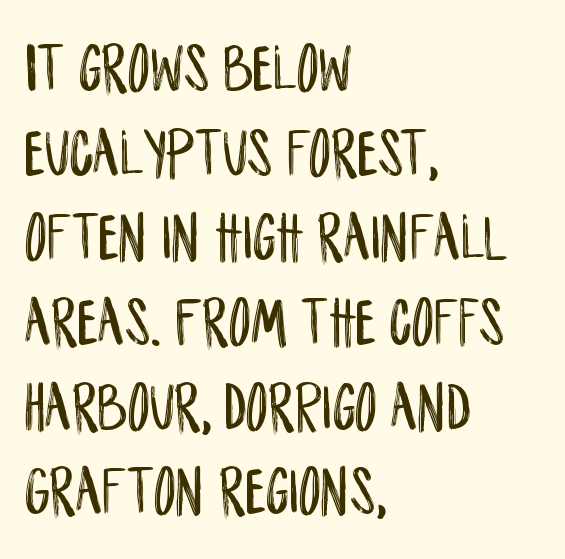
Short note: letters normally spaced. You could not count columns in this text — the font is proportionally spaced. The typography opts for an upright posture over an oblique one. The rendering anchors every line to the left-hand side.
